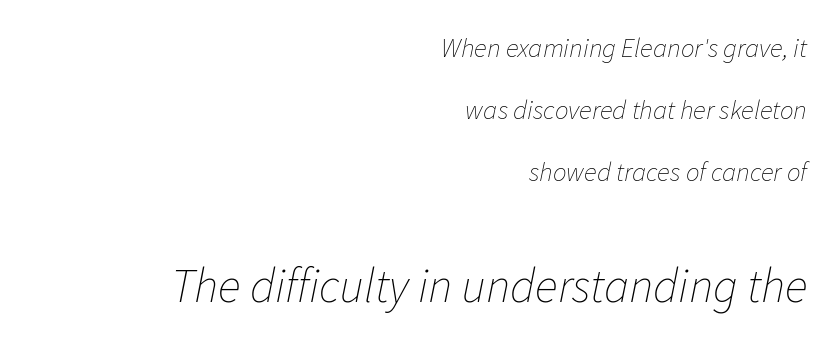
{"italic": "yes", "lean": "right", "slant_degrees": 11, "bold": "no", "weight": "thin", "width": "normal", "stroke_contrast": "low", "x_height": "medium", "monospaced": "no", "underline": "no", "align": "right", "line_spacing": "loose", "line_spacing_ratio": 2.29, "letter_spacing": "normal", "letter_spacing_em": 0.0, "larger_block": "second", "size_ratio": 1.78, "glyph_px": 48}
